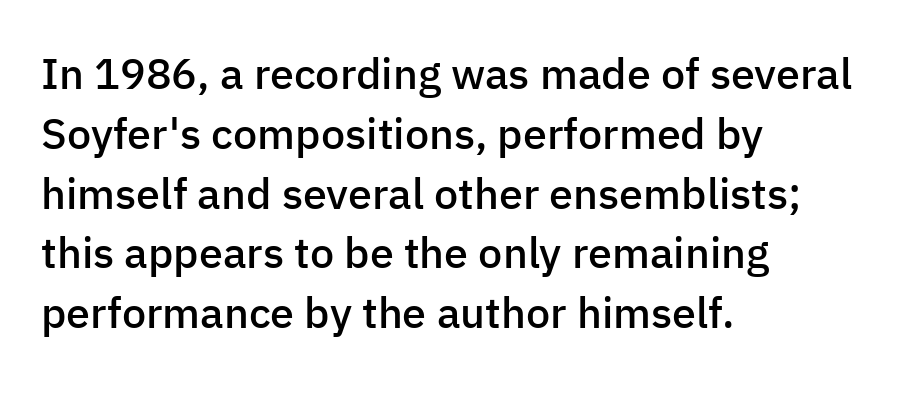
Just letters on the line, the space beneath them empty. The block of text has a typical density, with ordinary space between rows. Every stem runs plumb, perpendicular to the baseline. What stands out about the letter spacing? Nothing — it is the standard amount.
